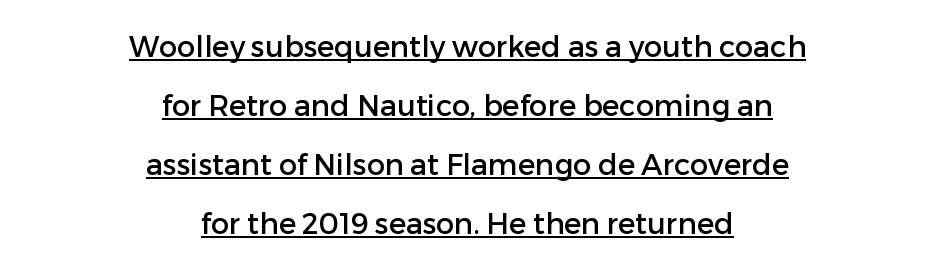
Q: Is the text italic (slanted)? A: No, it is upright.
Q: Is the typeface a serif or a sans-serif typeface? A: Sans-serif.
Q: Is the text underlined? A: Yes.
Q: How is the paragraph aligned? A: Centered.
Q: Is the spacing between letters normal or unusually wide? A: Normal.
Q: Is the spacing between lines tight, normal or loose? A: Loose.
Q: Width (condensed, normal, or wide)? A: Normal.
Q: Stroke contrast? A: Low.
Q: x-height? A: Medium.
Q: Monospaced? A: No.
